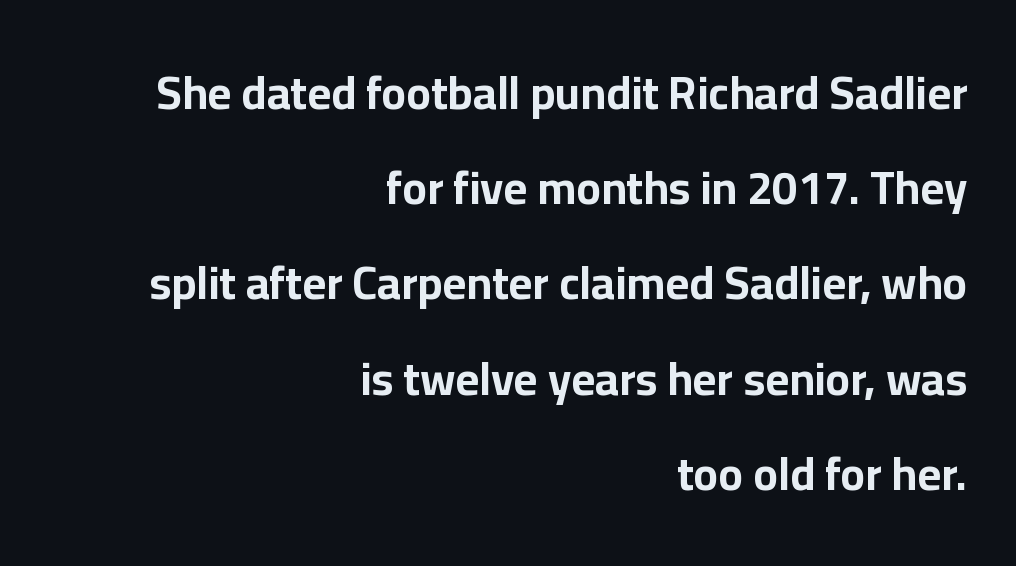
Q: Is the text bold? A: Yes.
Q: Is the text italic (slanted)? A: No, it is upright.
Q: Is the typeface a serif or a sans-serif typeface? A: Sans-serif.
Q: Is the text underlined? A: No.
Q: How is the paragraph aligned? A: Right-aligned.
Q: Is the spacing between letters normal or unusually wide? A: Normal.
Q: Is the spacing between lines tight, normal or loose? A: Loose.
Q: Width (condensed, normal, or wide)? A: Normal.
Q: Stroke contrast? A: Low.
Q: x-height? A: Medium.
Q: Monospaced? A: No.
